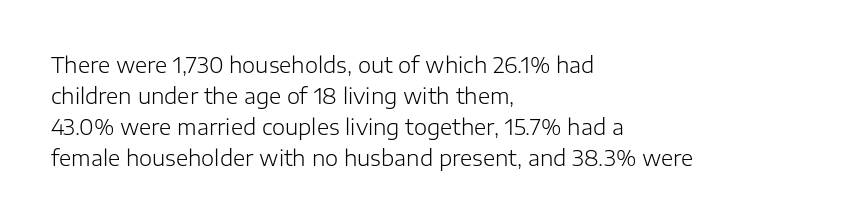
Q: Is the text bold? A: No.
Q: Is the text italic (slanted)? A: No, it is upright.
Q: Is the text underlined? A: No.
Q: How is the paragraph aligned? A: Left-aligned.
Q: Is the spacing between letters normal or unusually wide? A: Normal.
Q: Is the spacing between lines tight, normal or loose? A: Normal.
